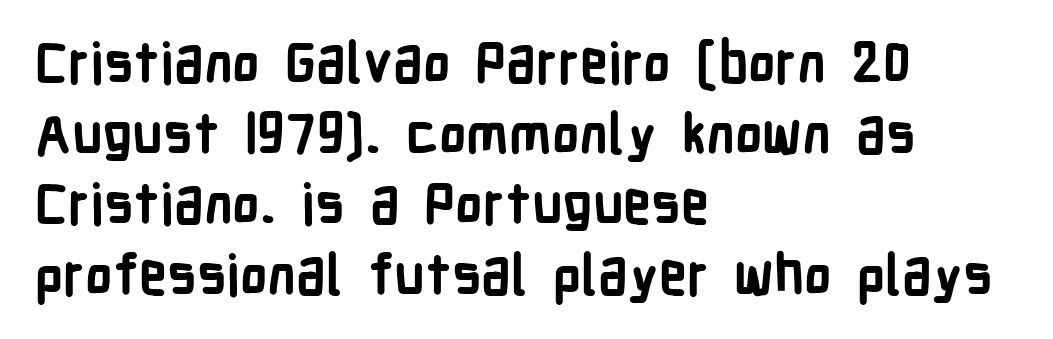
Q: Is the text bold? A: Yes.
Q: Is the text italic (slanted)? A: No, it is upright.
Q: Is the typeface a serif or a sans-serif typeface? A: Sans-serif.
Q: Is the text underlined? A: No.
Q: How is the paragraph aligned? A: Left-aligned.
Q: Is the spacing between letters normal or unusually wide? A: Normal.
Q: Is the spacing between lines tight, normal or loose? A: Normal.
Q: Width (condensed, normal, or wide)? A: Condensed.
Q: Stroke contrast? A: Low.
Q: x-height? A: Medium.
Q: Monospaced? A: No.
